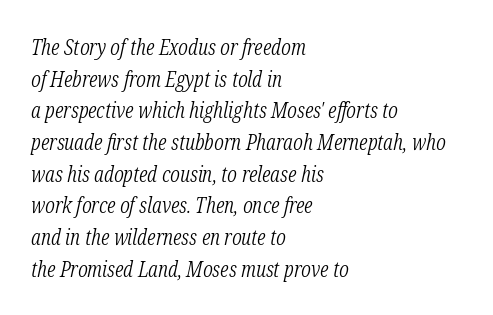
Nothing unusual about the tracking: characters are spaced as the font intends. Designer's note — italics engaged. The typesetter chose a ragged-right arrangement here. Stroke thickness stays within the range of a standard reading face or lighter. The rendering uses a moderate line-height, typical for paragraphs.
